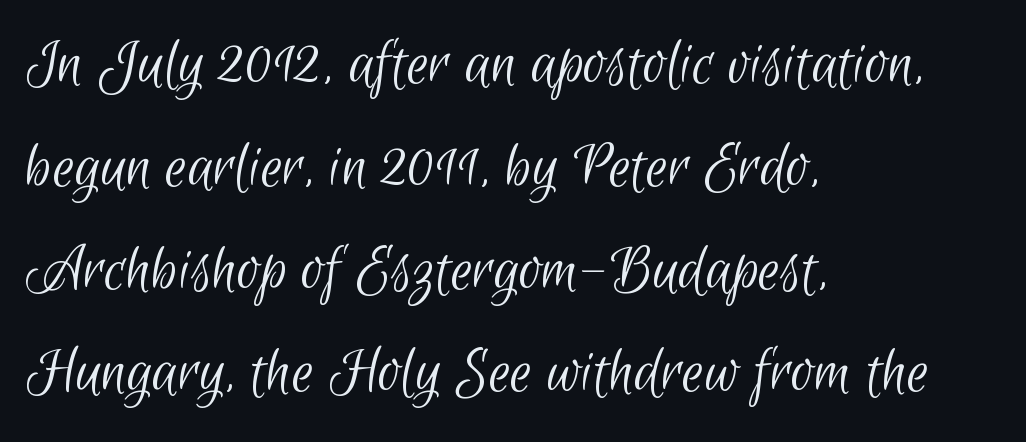
The image shows 69 px light, condensed sans-serif type; set left-aligned, normal line spacing (1.49x), normal letter spacing, not underlined; low stroke contrast and a small x-height.
